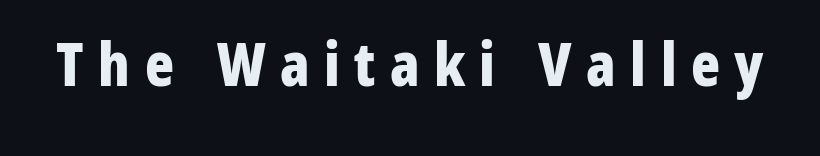
The image shows 60 px bold, condensed sans-serif type, upright; set unusually wide letter spacing (+0.24 em), not underlined; low stroke contrast and a medium x-height.
